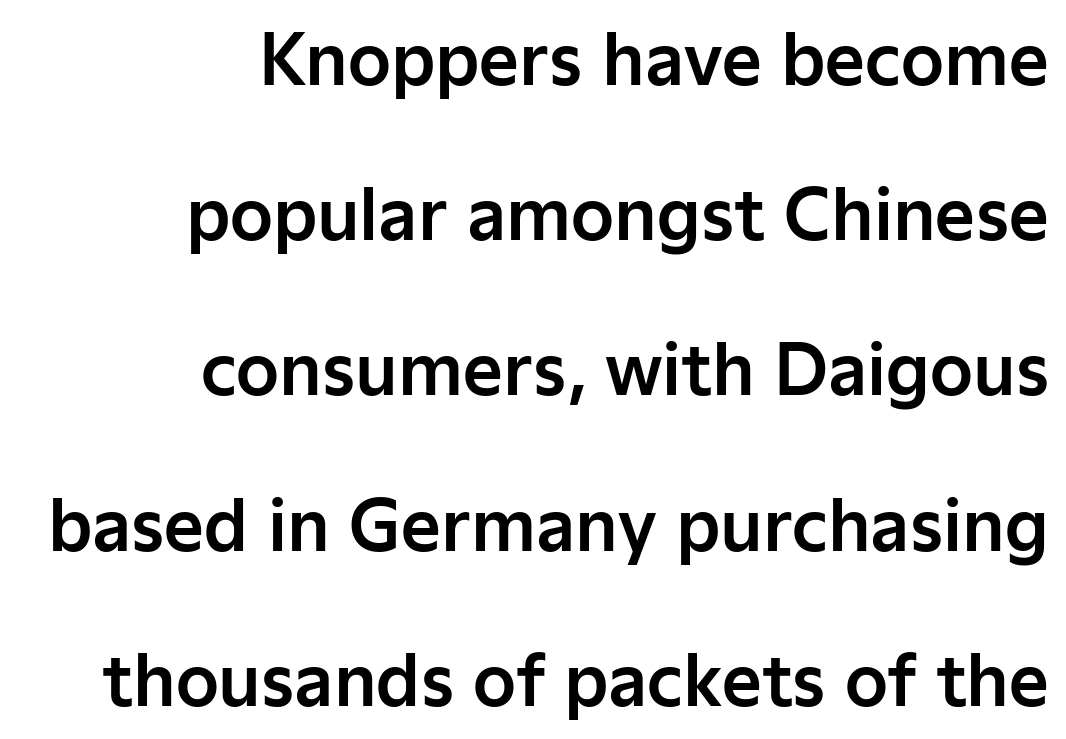
Q: Is the text italic (slanted)? A: No, it is upright.
Q: Is the typeface a serif or a sans-serif typeface? A: Sans-serif.
Q: Is the text underlined? A: No.
Q: How is the paragraph aligned? A: Right-aligned.
Q: Is the spacing between letters normal or unusually wide? A: Normal.
Q: Is the spacing between lines tight, normal or loose? A: Loose.
Q: Width (condensed, normal, or wide)? A: Normal.
Q: Stroke contrast? A: Low.
Q: x-height? A: Medium.
Q: Monospaced? A: No.
